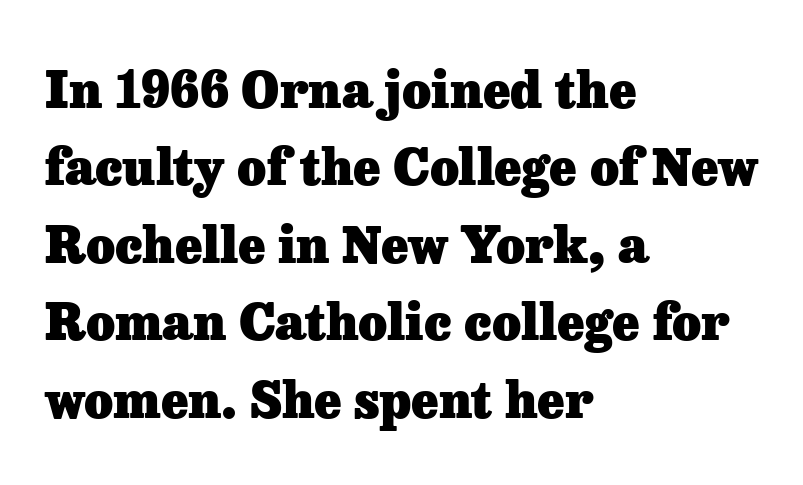
{"serif": "yes", "italic": "no", "bold": "yes", "weight": "heavy", "width": "normal", "stroke_contrast": "low", "x_height": "medium", "monospaced": "no", "underline": "no", "align": "left", "line_spacing": "normal", "line_spacing_ratio": 1.55, "letter_spacing": "normal", "letter_spacing_em": 0.0, "glyph_px": 50}
